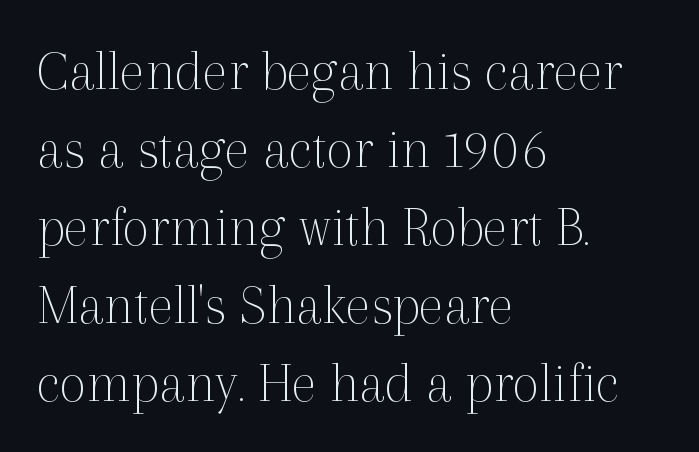
Serifs: yes, visible at the terminals of the letterforms. The rows are spaced the way most documents space them. Posture: vertical. Heaviness? Minimal to ordinary, like unemphasized prose. The paragraph has a hard left edge and a soft right edge.
